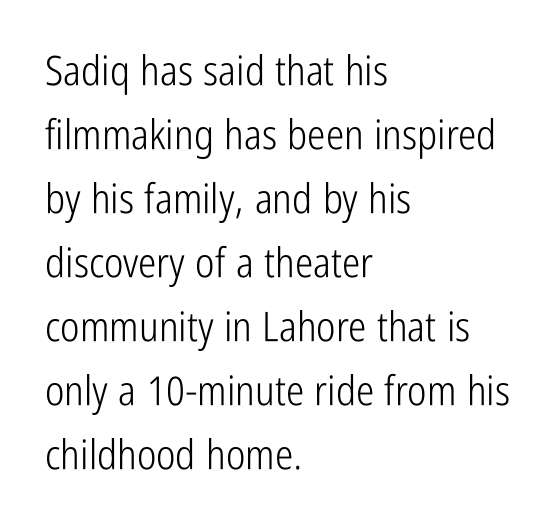
{"serif": "no", "italic": "no", "bold": "no", "weight": "light", "width": "condensed", "stroke_contrast": "low", "x_height": "medium", "monospaced": "no", "underline": "no", "align": "left", "line_spacing": "normal", "line_spacing_ratio": 1.56, "letter_spacing": "normal", "letter_spacing_em": 0.0, "glyph_px": 41}
